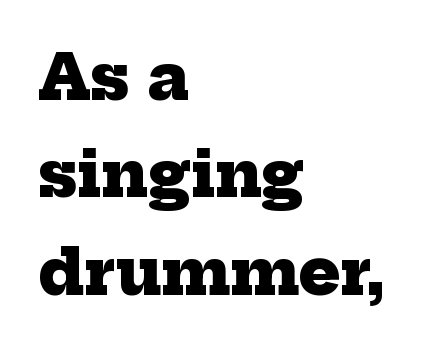
Q: Is the text bold? A: Yes.
Q: Is the typeface a serif or a sans-serif typeface? A: Serif.
Q: Is the text underlined? A: No.
Q: How is the paragraph aligned? A: Left-aligned.
Q: Is the spacing between letters normal or unusually wide? A: Normal.
Q: Is the spacing between lines tight, normal or loose? A: Normal.
Q: Width (condensed, normal, or wide)? A: Normal.
Q: Stroke contrast? A: Low.
Q: x-height? A: Medium.
Q: Monospaced? A: No.
